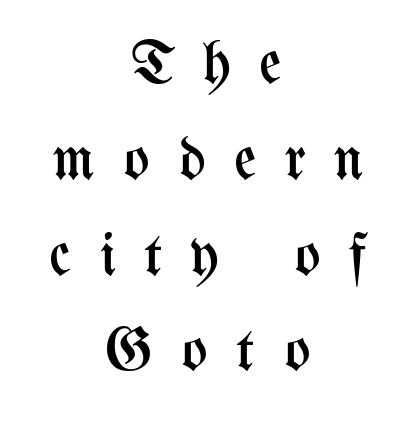
The image shows 61 px regular-weight, condensed type, upright; set centered, normal line spacing (1.57x), unusually wide letter spacing (+0.46 em), not underlined; medium stroke contrast and a medium x-height.
